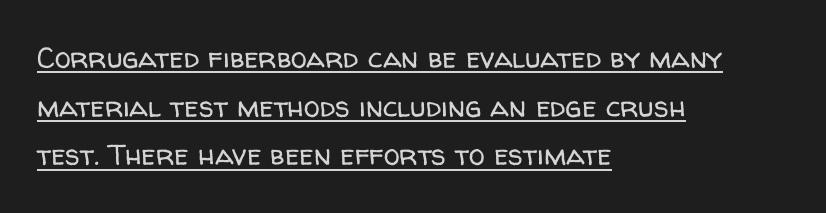
This reads as an unemphasized weight, regular at the heaviest. Notice how the passage keeps a crisp vertical edge on the left only. Is this a fixed-width face? No — the glyphs have proportional, varying widths. This is roman type, the default non-slanted kind.
